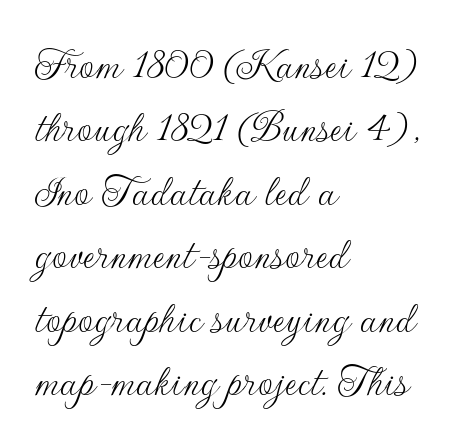
Caption: multi-line text, flush left, ragged right. The weight would be labelled regular, book, light, or lighter still. The passage shown stacks its lines at a standard gap. The characters display no serif detailing; their extremities are plain.
